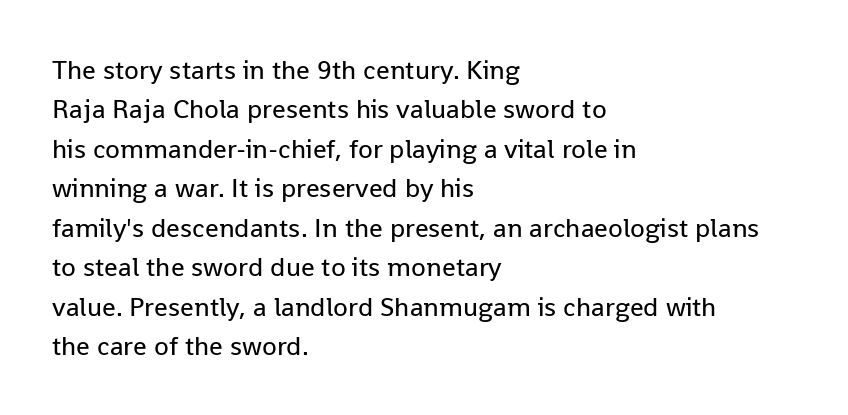
The image shows 27 px text type, upright; set left-aligned, normal line spacing (1.46x), normal letter spacing, not underlined.
